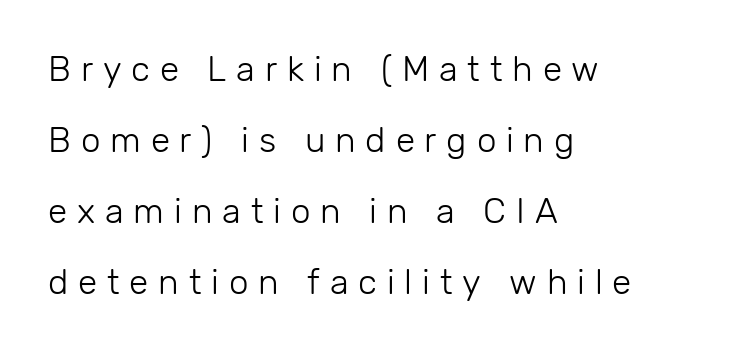
The image shows 35 px light sans-serif type, upright; set left-aligned, loose line spacing (2.03x), unusually wide letter spacing (+0.28 em), not underlined; low stroke contrast and a medium x-height.
